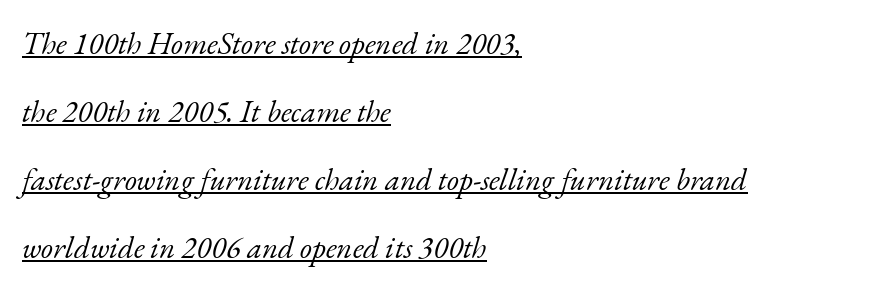
Slant detected: the letters are inclined. The designer dialed line spacing up above the default. Caption: standard tracking, unaltered. Is this a fixed-width face? No — the glyphs have proportional, varying widths. Leftover space on each line is placed entirely after the last word.
